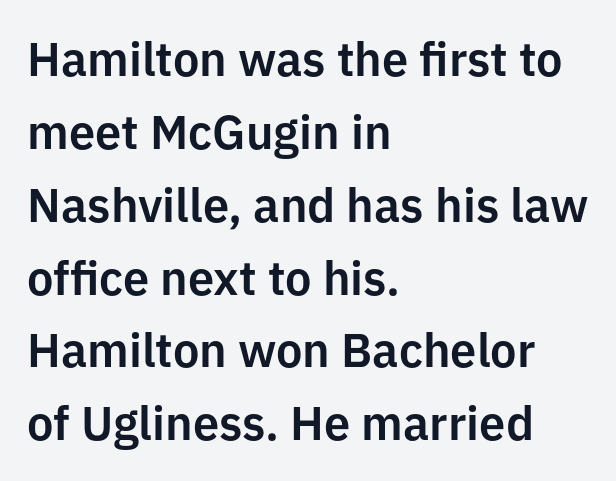
{"serif": "no", "italic": "no", "width": "normal", "stroke_contrast": "low", "x_height": "medium", "monospaced": "no", "underline": "no", "align": "left", "line_spacing": "normal", "line_spacing_ratio": 1.55, "letter_spacing": "normal", "letter_spacing_em": 0.0, "glyph_px": 47}
